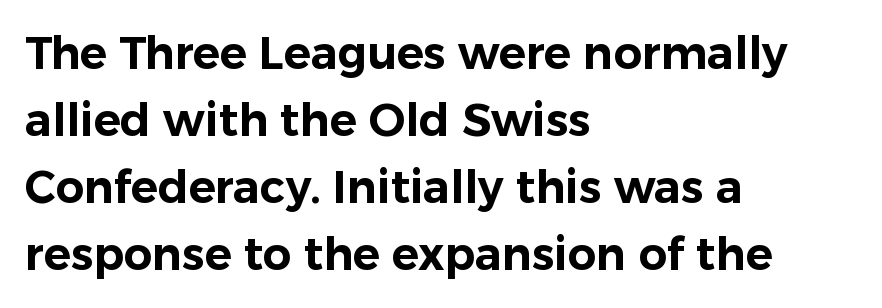
The image shows 45 px sans-serif type, upright; set left-aligned, normal line spacing (1.49x), normal letter spacing, not underlined; low stroke contrast and a medium x-height.
